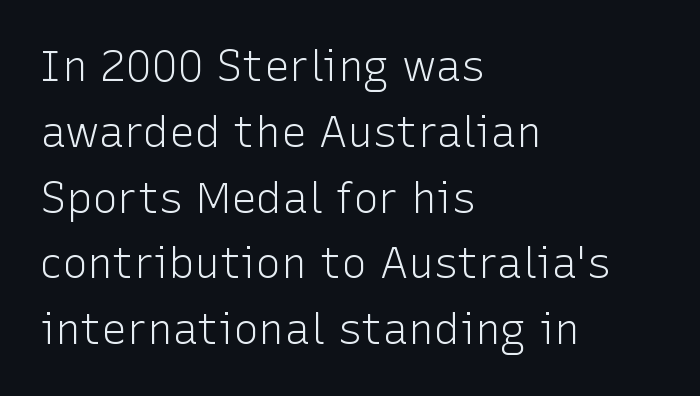
Is this a fixed-width face? No — the glyphs have proportional, varying widths. The leading is moderate, giving the passage an even texture. In terms of posture, this sample is upright. The specimen omits any rule beneath the text block's lines. A light-to-regular cut is what we see here.
